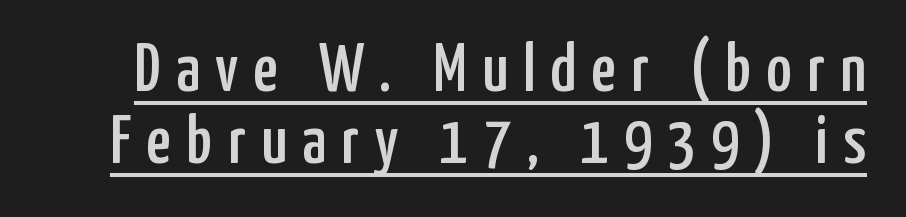
The image shows 69 px condensed sans-serif type, upright; set tight line spacing (1.04x), unusually wide letter spacing (+0.22 em), underlined; low stroke contrast and a medium x-height.
